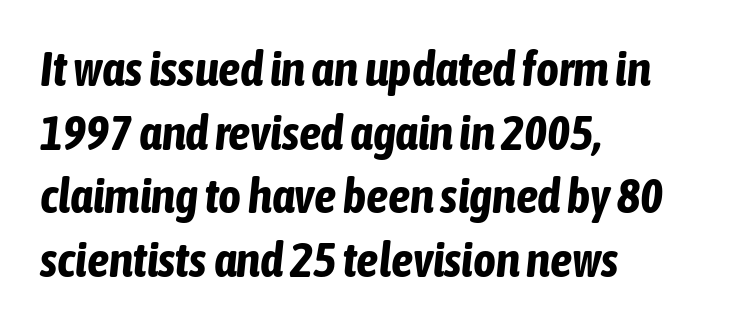
{"italic": "yes", "lean": "right", "slant_degrees": 6, "bold": "yes", "weight": "bold", "width": "condensed", "stroke_contrast": "low", "x_height": "medium", "monospaced": "no", "underline": "no", "align": "left", "line_spacing": "normal", "line_spacing_ratio": 1.3, "letter_spacing": "normal", "letter_spacing_em": 0.0, "glyph_px": 49}
